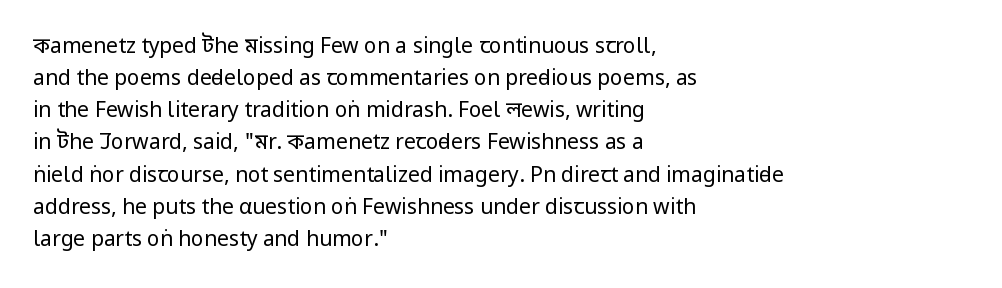
Is the block centered? No — it sits flush against the left margin. Honestly, the row spacing looks completely unremarkable. Check under the words: just untouched page. Ascenders rise straight up at ninety degrees. Nobody touched the tracking dial on this one.
